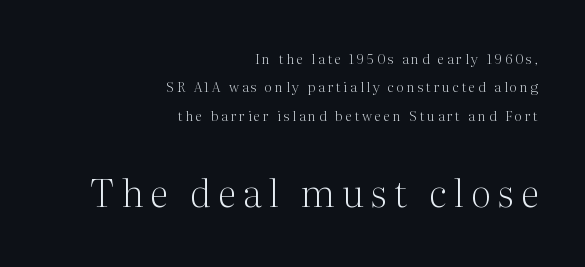
Are there feet on the stems? There are — it's a serif. Leading: increased. Characters remain perfectly vertical along every line. Unbolded letterforms with no extra heft. The rendering enlarges the type as you move from the upper chunk to the lower. A typesetter would call this proportional, since set widths differ per character.
